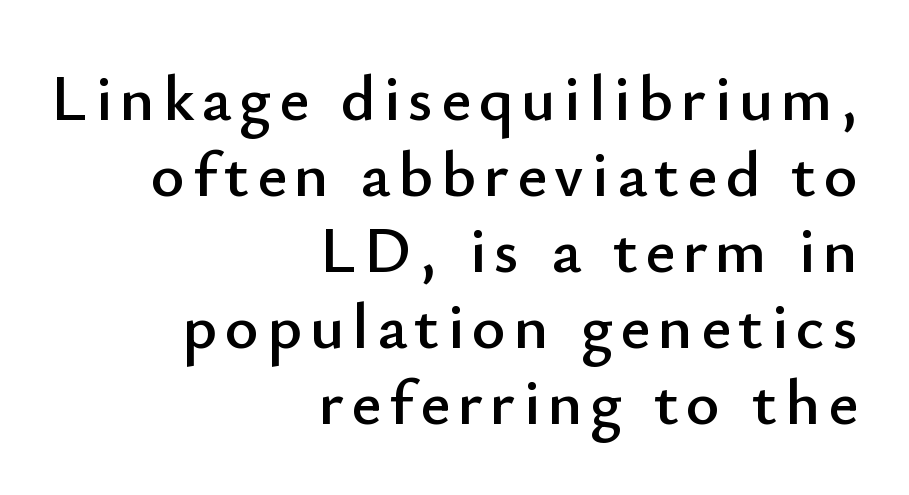
{"serif": "no", "italic": "no", "width": "normal", "stroke_contrast": "low", "x_height": "small", "monospaced": "no", "underline": "no", "align": "right", "line_spacing_ratio": 1.17, "glyph_px": 65}
